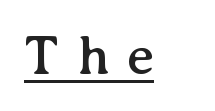
{"serif": "yes", "italic": "no", "width": "normal", "stroke_contrast": "medium", "x_height": "medium", "monospaced": "no", "underline": "yes", "letter_spacing": "wide", "letter_spacing_em": 0.31, "glyph_px": 56}
